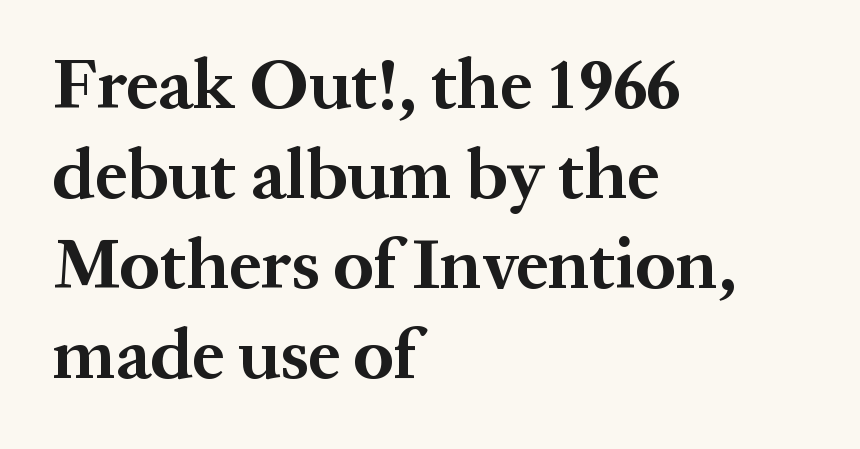
{"serif": "yes", "italic": "no", "bold": "yes", "weight": "bold", "width": "normal", "stroke_contrast": "medium", "x_height": "medium", "monospaced": "no", "underline": "no", "align": "left", "line_spacing": "normal", "line_spacing_ratio": 1.25, "letter_spacing": "normal", "letter_spacing_em": 0.0, "glyph_px": 72}
